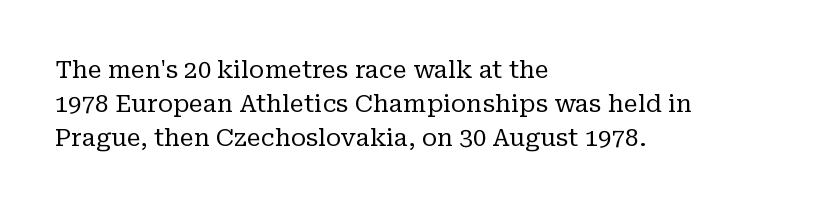
Decoration check: the copy has no underline. Teacher's note: observe the even left margin — that is flush-left alignment. Interline gaps are of average width in this sample. No chunkiness to these letters — they're not bold. These lines were composed using upright roman letters.
